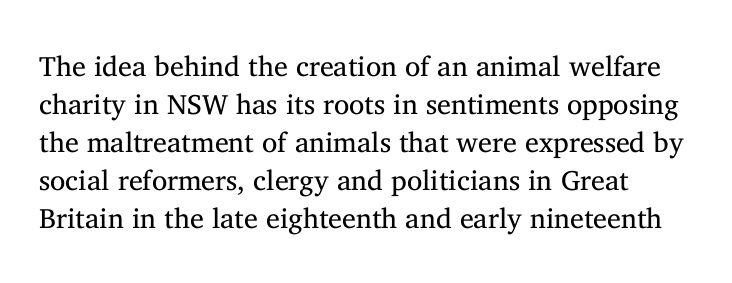
What's the leading like? Ordinary, nothing unusual. Spacing between characters is what you'd get straight out of the box. This reads as an unemphasized weight, regular at the heaviest. If you drew a line through each stem, it would be perfectly vertical. Decoration check: the copy has no underline.
